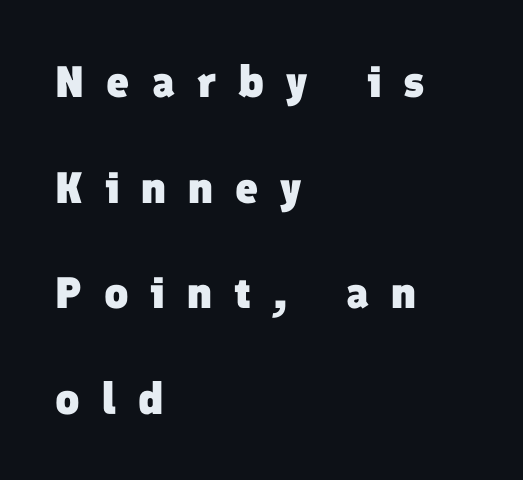
The image shows 44 px heavy sans-serif type; set left-aligned, loose line spacing (2.4x), unusually wide letter spacing (+0.5 em), not underlined; low stroke contrast and a medium x-height.
